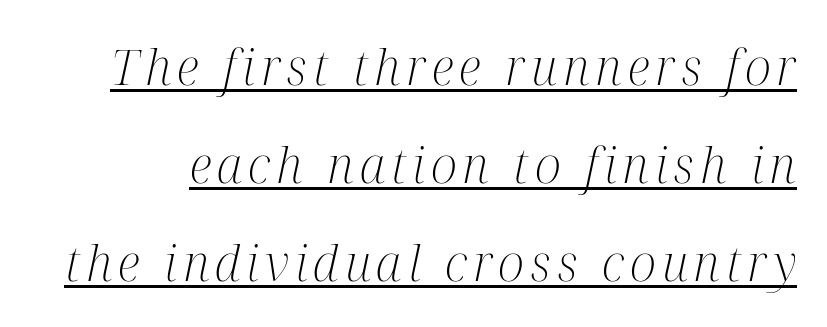
The image shows 50 px light, condensed serif type, italic (leaning right); set loose line spacing (1.96x), underlined; medium stroke contrast and a medium x-height.
